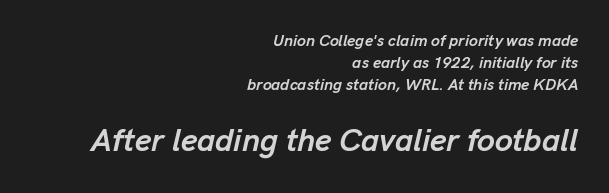
Character widths vary here, with narrow letters taking less room than wide ones. The block sitting lower on the canvas is the one with enlarged characters. Lines of text with bare space underneath. Does extra space separate the letters? No, they use regular spacing.
